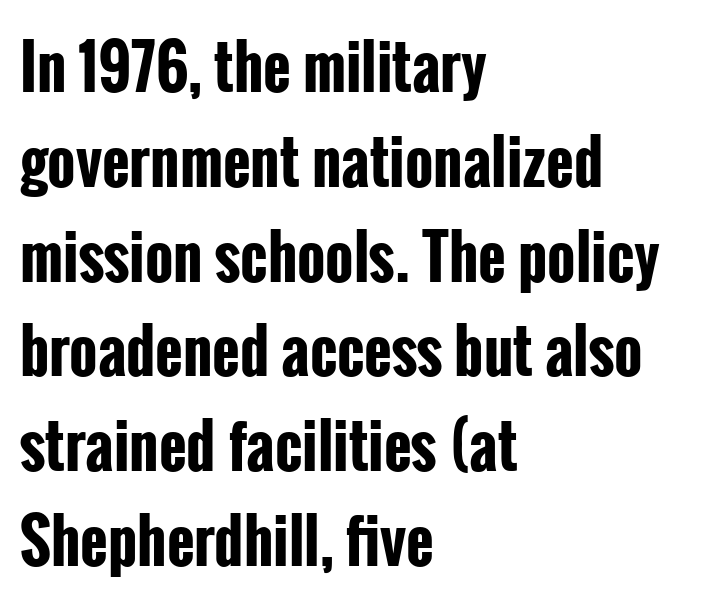
{"serif": "no", "italic": "no", "bold": "yes", "weight": "bold", "width": "condensed", "stroke_contrast": "low", "x_height": "medium", "monospaced": "no", "underline": "no", "align": "left", "line_spacing": "normal", "line_spacing_ratio": 1.58, "letter_spacing": "normal", "letter_spacing_em": 0.0, "glyph_px": 60}
